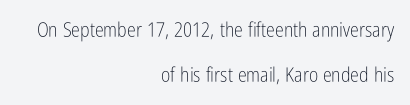
{"italic": "no", "bold": "no", "underline": "no", "align": "right", "line_spacing": "loose", "line_spacing_ratio": 2.25, "letter_spacing": "normal", "letter_spacing_em": 0.0, "glyph_px": 20}
